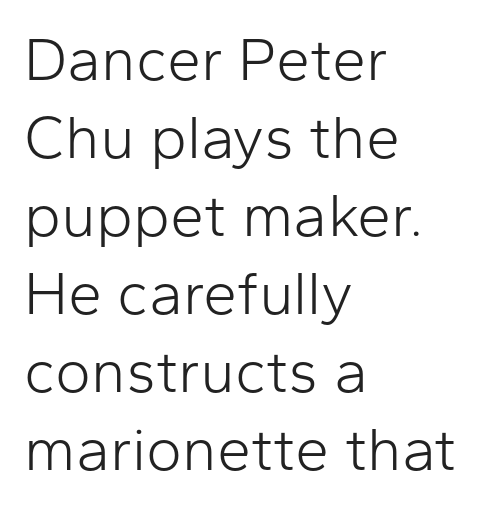
Q: Is the text bold? A: No.
Q: Is the text italic (slanted)? A: No, it is upright.
Q: Is the typeface a serif or a sans-serif typeface? A: Sans-serif.
Q: Is the text underlined? A: No.
Q: How is the paragraph aligned? A: Left-aligned.
Q: Is the spacing between letters normal or unusually wide? A: Normal.
Q: Is the spacing between lines tight, normal or loose? A: Normal.
Q: Width (condensed, normal, or wide)? A: Normal.
Q: Stroke contrast? A: Low.
Q: x-height? A: Medium.
Q: Monospaced? A: No.
